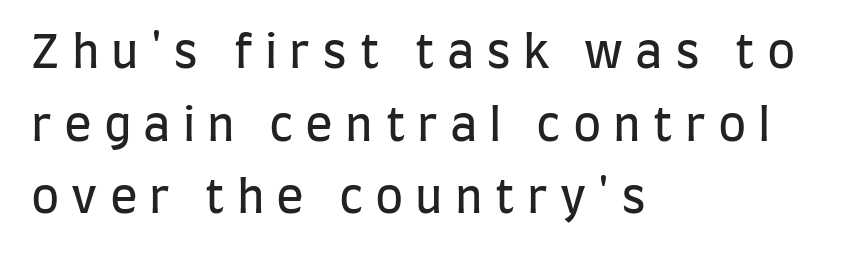
{"serif": "no", "italic": "no", "bold": "no", "weight": "regular", "width": "condensed", "stroke_contrast": "low", "x_height": "large", "monospaced": "no", "underline": "no", "align": "left", "line_spacing": "normal", "line_spacing_ratio": 1.58, "letter_spacing": "wide", "letter_spacing_em": 0.26, "glyph_px": 46}
